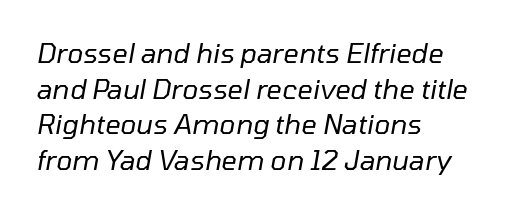
Teacher's note: observe the even left margin — that is flush-left alignment. Baseline-to-baseline distance is the conventional proportion of letter height. There's an unmistakable incline to the writing here. Only glyphs here, with clear space below each row. Letter spacing: default.
